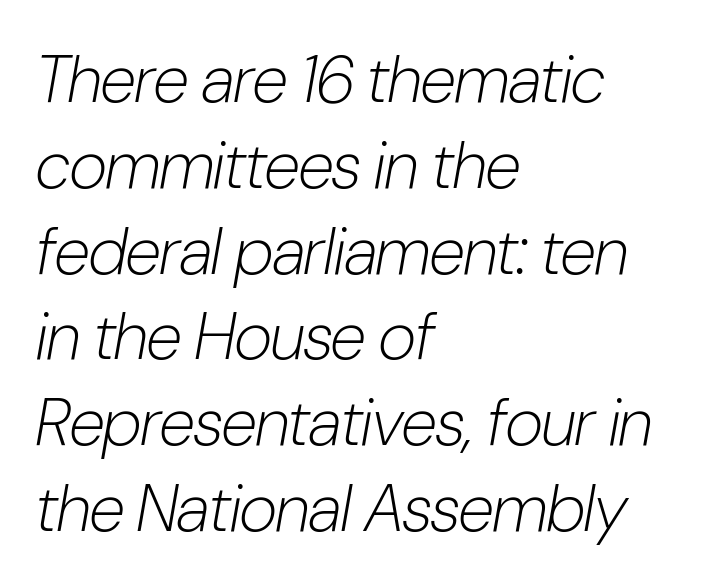
Q: Is the text bold? A: No.
Q: Is the text italic (slanted)? A: Yes, it leans right by about 10 degrees.
Q: Is the text underlined? A: No.
Q: How is the paragraph aligned? A: Left-aligned.
Q: Is the spacing between letters normal or unusually wide? A: Normal.
Q: Is the spacing between lines tight, normal or loose? A: Normal.
Q: Width (condensed, normal, or wide)? A: Condensed.
Q: Stroke contrast? A: Low.
Q: x-height? A: Medium.
Q: Monospaced? A: No.
